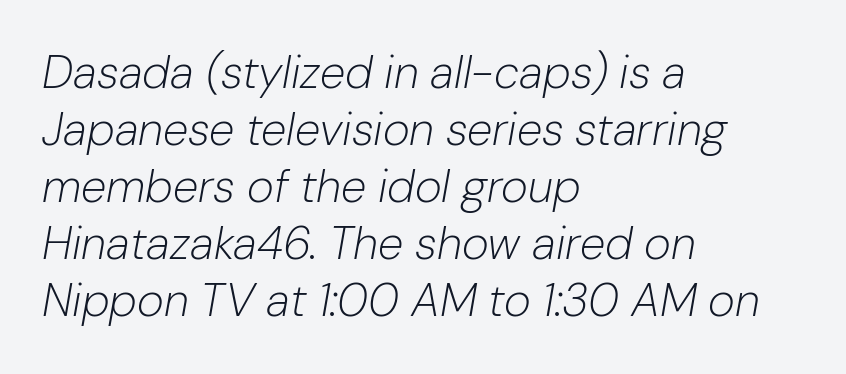
The image shows 46 px light type, italic (leaning right); set left-aligned, line spacing 1.24x, normal letter spacing, not underlined; low stroke contrast and a medium x-height.
